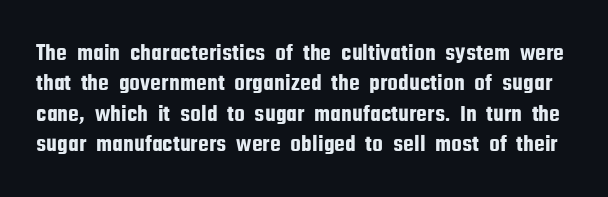
Q: Is the text italic (slanted)? A: No, it is upright.
Q: Is the text underlined? A: No.
Q: Is the spacing between letters normal or unusually wide? A: Normal.
Q: Is the spacing between lines tight, normal or loose? A: Normal.
